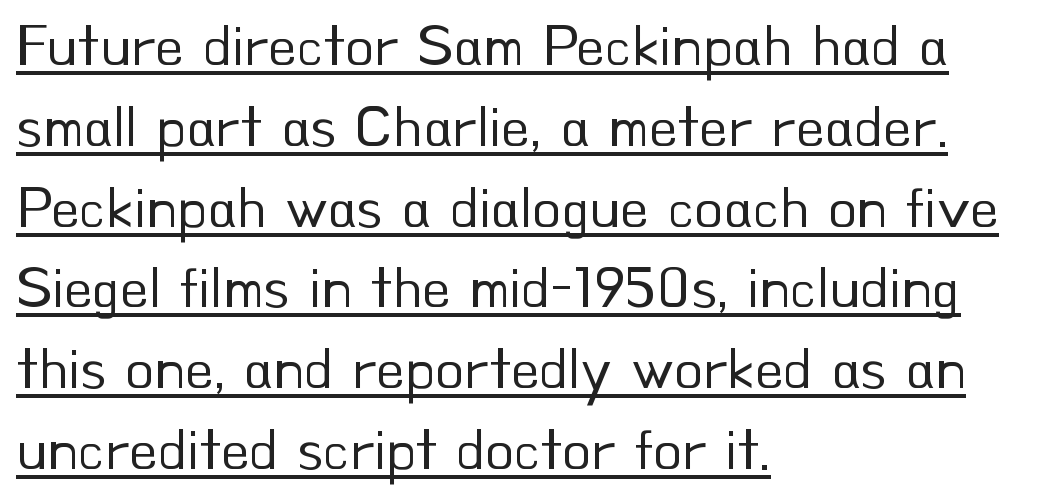
Every character sits straight up, as roman type does. These glyphs show unthickened strokes, regular width or finer. The rendering uses natural spacing where letterforms have individual widths. A typographer would call this underscored text.
